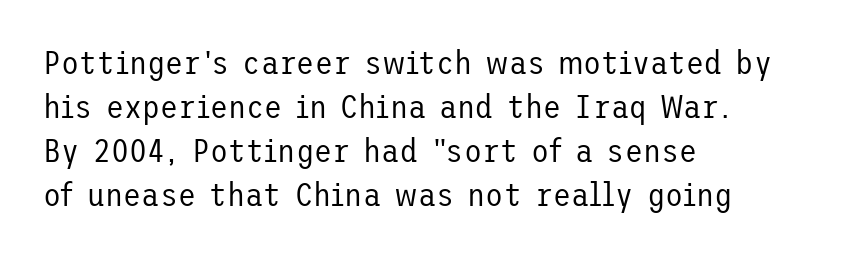
The paragraph shown leans on its left margin. This is the regular roman posture of the typeface. The leading is moderate, giving the passage an even texture. The face looks like a standard text weight, possibly lighter.
